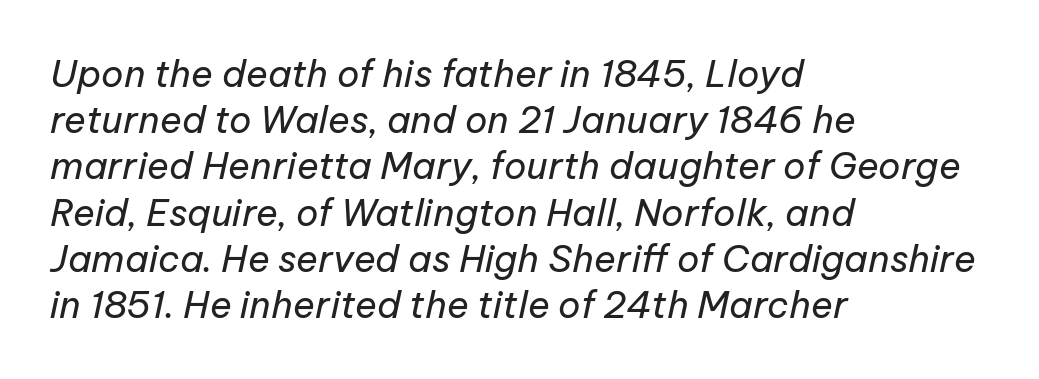
{"italic": "yes", "lean": "right", "slant_degrees": 12, "bold": "no", "weight": "regular", "width": "normal", "stroke_contrast": "low", "x_height": "medium", "monospaced": "no", "underline": "no", "align": "left", "line_spacing": "normal", "line_spacing_ratio": 1.25, "letter_spacing": "normal", "letter_spacing_em": 0.0, "glyph_px": 37}
